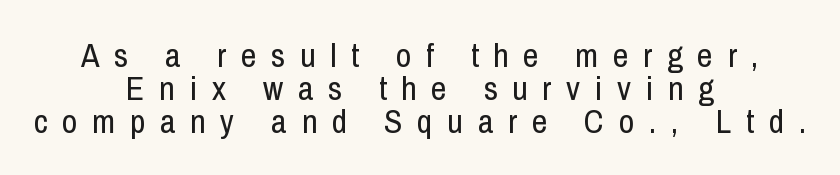
The image shows 34 px regular-weight, condensed sans-serif type, upright; set centered, tight line spacing (0.97x), unusually wide letter spacing (+0.43 em), not underlined; low stroke contrast and a medium x-height.
